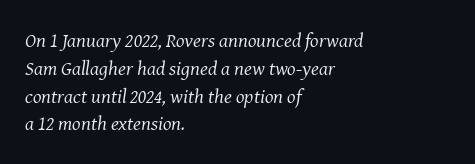
{"italic": "yes", "lean": "right", "slant_degrees": 8, "bold": "no", "underline": "no", "align": "left", "line_spacing": "normal", "line_spacing_ratio": 1.39, "letter_spacing": "normal", "letter_spacing_em": 0.0, "glyph_px": 20}
